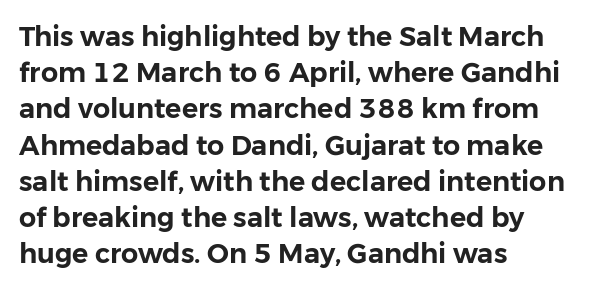
{"italic": "no", "underline": "no", "align": "left", "line_spacing": "normal", "line_spacing_ratio": 1.34, "letter_spacing": "normal", "letter_spacing_em": 0.0, "glyph_px": 27}
